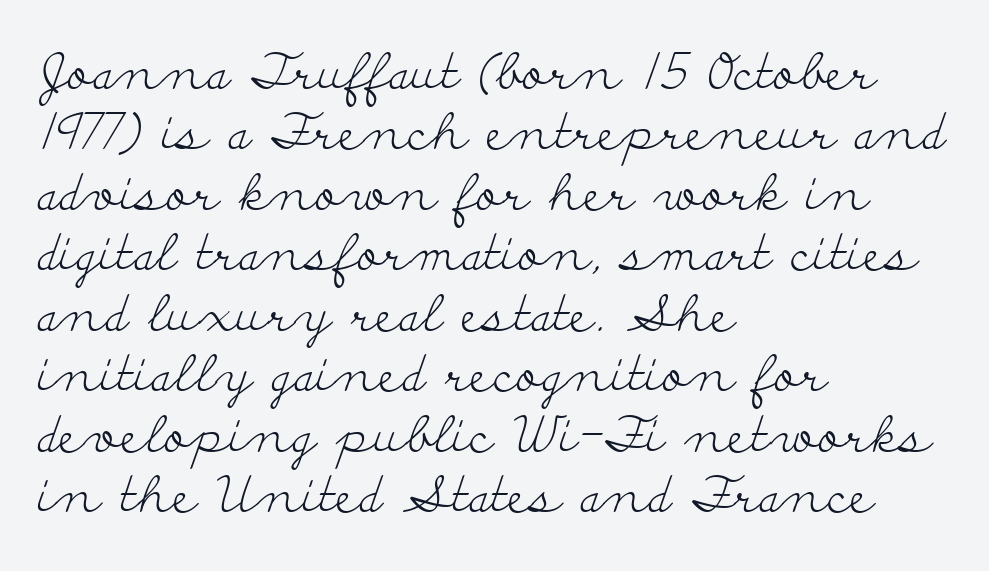
No chunkiness to these letters — they're not bold. The lines are quadded left. This rendering leaves character spacing at its baseline value. You could not count columns in this text — the font is proportionally spaced.
